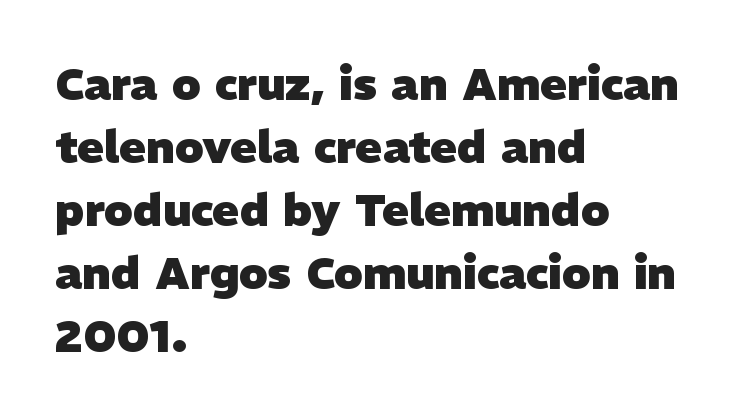
Baseline-to-baseline distance is the conventional proportion of letter height. Compared with an ordinary text face, these strokes are far heavier — a full bold. This rendering employs a face without finishing strokes, i.e., a sans-serif. Nobody touched the tracking dial on this one. In CSS terms this would be text-align: left.
